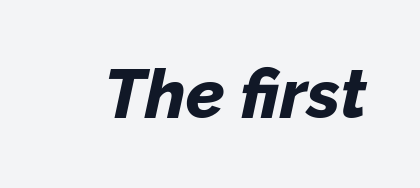
{"italic": "yes", "lean": "right", "slant_degrees": 12, "bold": "yes", "weight": "bold", "width": "normal", "stroke_contrast": "low", "x_height": "medium", "monospaced": "no", "underline": "no", "letter_spacing": "normal", "letter_spacing_em": 0.0, "glyph_px": 69}
